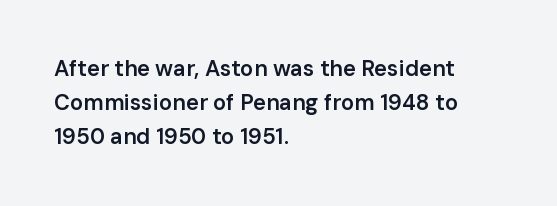
The image shows 22 px text type, upright; set left-aligned, normal line spacing (1.55x), normal letter spacing, not underlined.
